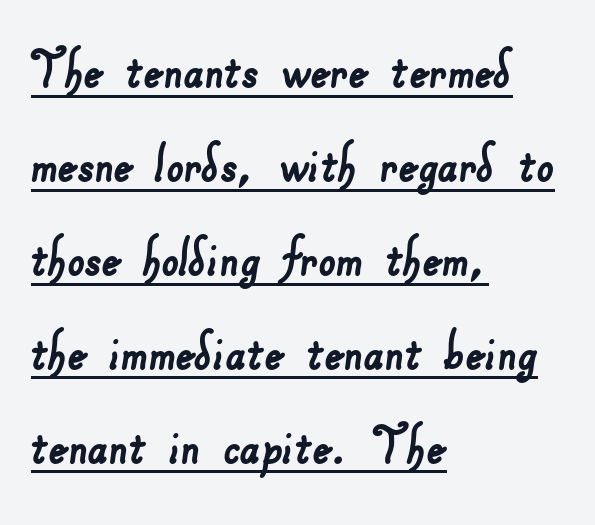
{"serif": "no", "width": "normal", "stroke_contrast": "low", "x_height": "small", "monospaced": "no", "underline": "yes", "align": "left", "line_spacing": "normal", "line_spacing_ratio": 1.54, "letter_spacing": "normal", "letter_spacing_em": 0.0, "glyph_px": 61}
